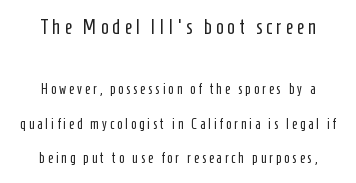
{"italic": "no", "bold": "no", "underline": "no", "line_spacing": "loose", "line_spacing_ratio": 2.46, "letter_spacing": "wide", "letter_spacing_em": 0.21, "larger_block": "first", "size_ratio": 1.43, "glyph_px": 20}
